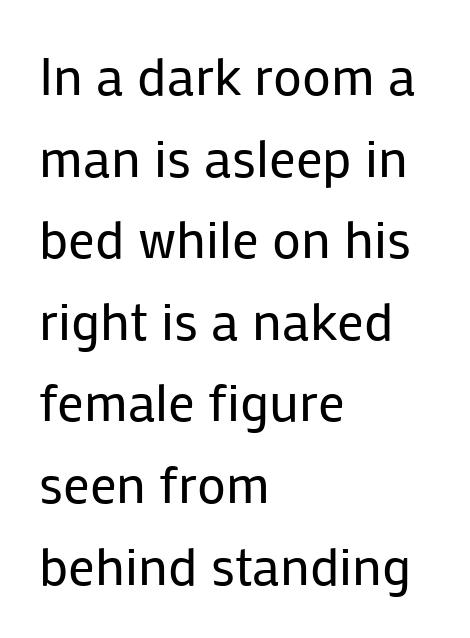
Only glyphs here, with clear space below each row. Type style note: lacks serifs. Where is the straight margin? On the left. Is this a fixed-width face? No — the glyphs have proportional, varying widths.
